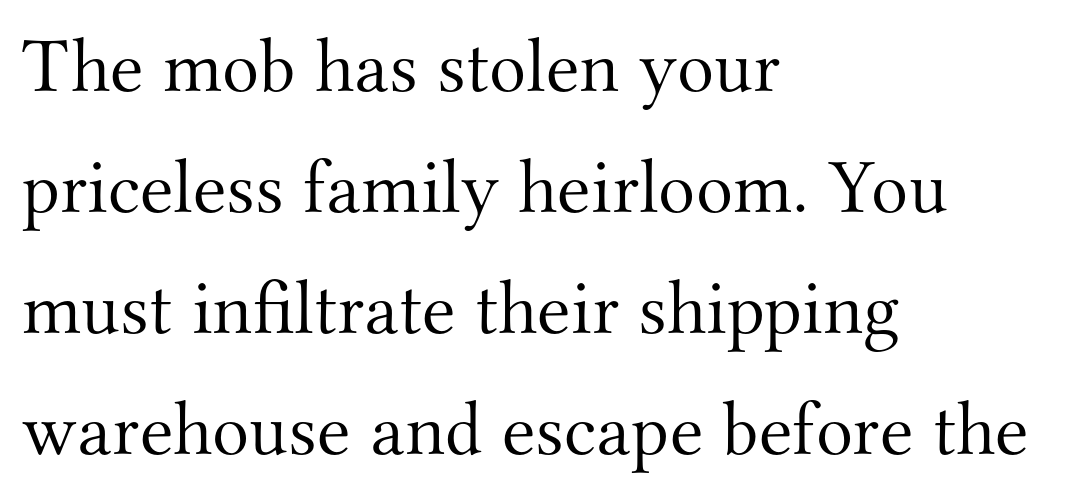
The image shows 77 px light serif type, upright; set left-aligned, normal line spacing (1.57x), normal letter spacing, not underlined; medium stroke contrast and a small x-height.
